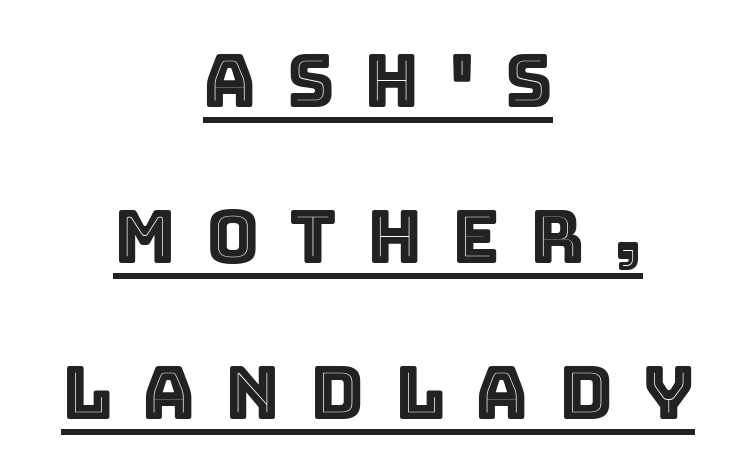
Q: Is the text italic (slanted)? A: No, it is upright.
Q: Is the text underlined? A: Yes.
Q: How is the paragraph aligned? A: Centered.
Q: Is the spacing between letters normal or unusually wide? A: Unusually wide.
Q: Is the spacing between lines tight, normal or loose? A: Loose.
Q: Width (condensed, normal, or wide)? A: Normal.
Q: x-height? A: Large.
Q: Monospaced? A: No.
